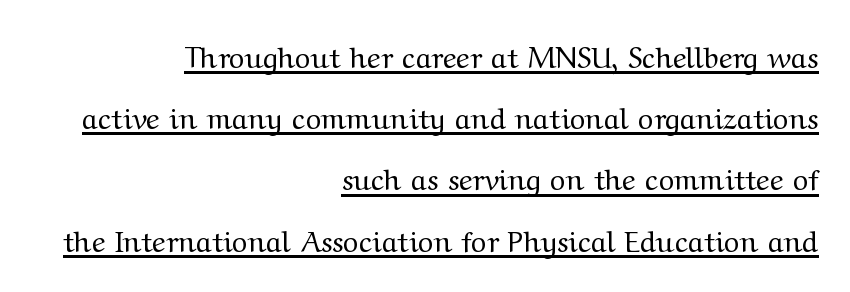
{"serif": "yes", "italic": "no", "bold": "no", "weight": "regular", "width": "wide", "stroke_contrast": "medium", "x_height": "medium", "monospaced": "no", "underline": "yes", "align": "right", "line_spacing": "loose", "line_spacing_ratio": 2.11, "letter_spacing": "normal", "letter_spacing_em": 0.0, "glyph_px": 29}
